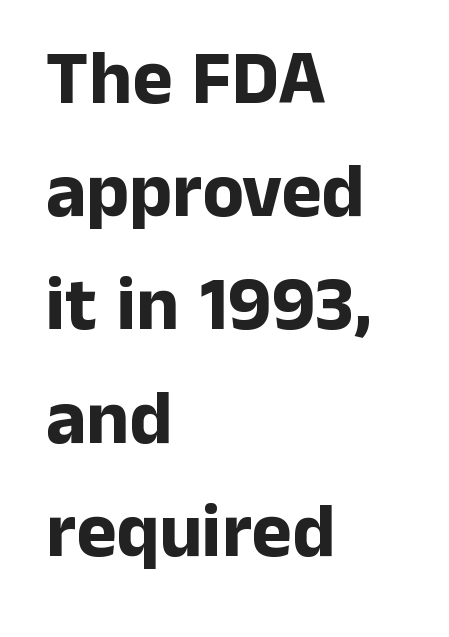
Q: Is the text bold? A: Yes.
Q: Is the text italic (slanted)? A: No, it is upright.
Q: Is the typeface a serif or a sans-serif typeface? A: Sans-serif.
Q: Is the text underlined? A: No.
Q: How is the paragraph aligned? A: Left-aligned.
Q: Is the spacing between letters normal or unusually wide? A: Normal.
Q: Is the spacing between lines tight, normal or loose? A: Normal.
Q: Width (condensed, normal, or wide)? A: Normal.
Q: Stroke contrast? A: Low.
Q: x-height? A: Medium.
Q: Monospaced? A: No.
